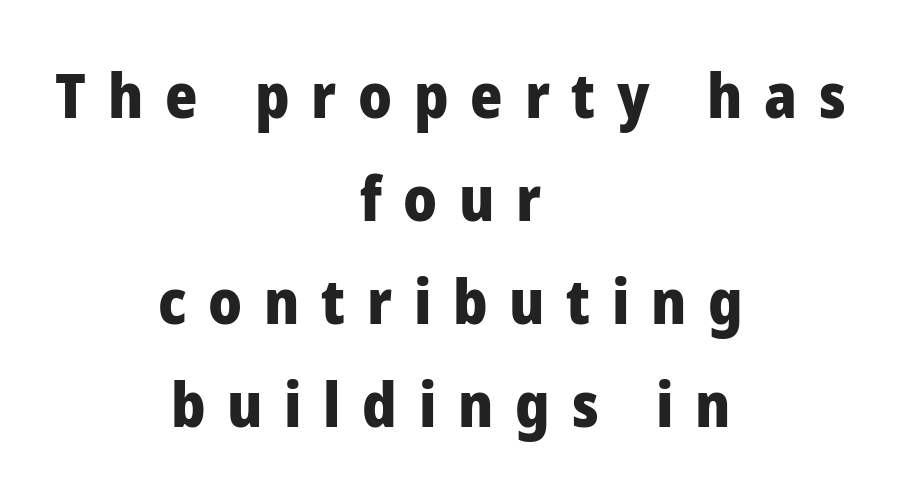
Q: Is the text bold? A: Yes.
Q: Is the text italic (slanted)? A: No, it is upright.
Q: Is the typeface a serif or a sans-serif typeface? A: Sans-serif.
Q: Is the text underlined? A: No.
Q: How is the paragraph aligned? A: Centered.
Q: Is the spacing between letters normal or unusually wide? A: Unusually wide.
Q: Is the spacing between lines tight, normal or loose? A: Normal.
Q: Width (condensed, normal, or wide)? A: Condensed.
Q: Stroke contrast? A: Low.
Q: x-height? A: Large.
Q: Monospaced? A: No.
